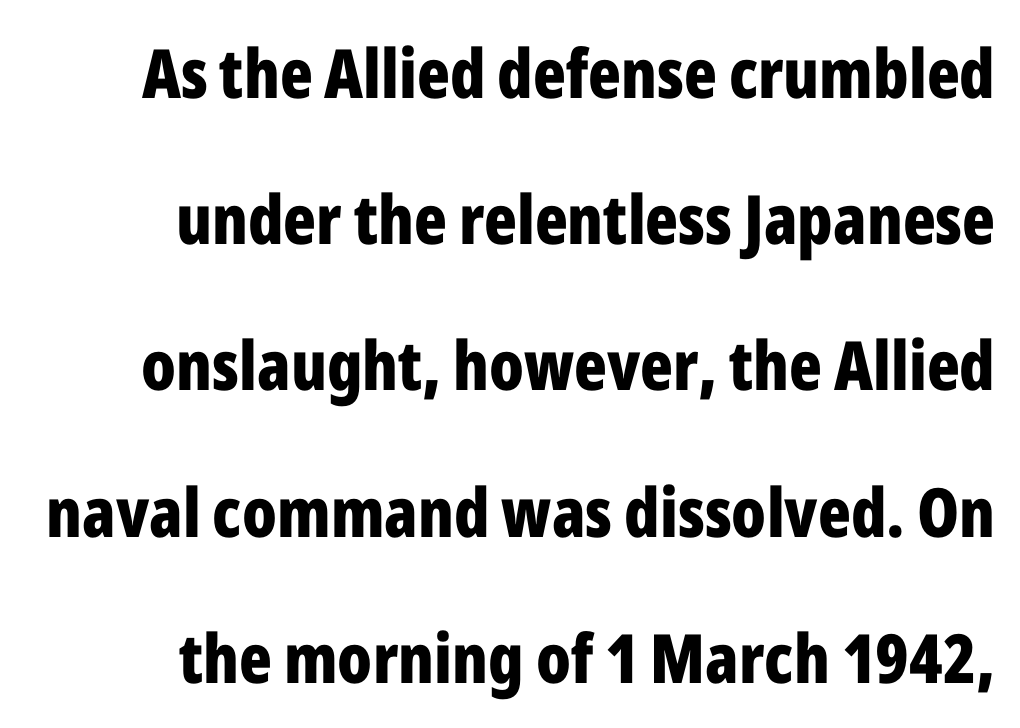
Q: Is the text bold? A: Yes.
Q: Is the text italic (slanted)? A: No, it is upright.
Q: Is the typeface a serif or a sans-serif typeface? A: Sans-serif.
Q: Is the text underlined? A: No.
Q: How is the paragraph aligned? A: Right-aligned.
Q: Is the spacing between letters normal or unusually wide? A: Normal.
Q: Is the spacing between lines tight, normal or loose? A: Loose.
Q: Width (condensed, normal, or wide)? A: Condensed.
Q: Stroke contrast? A: Low.
Q: x-height? A: Medium.
Q: Monospaced? A: No.
